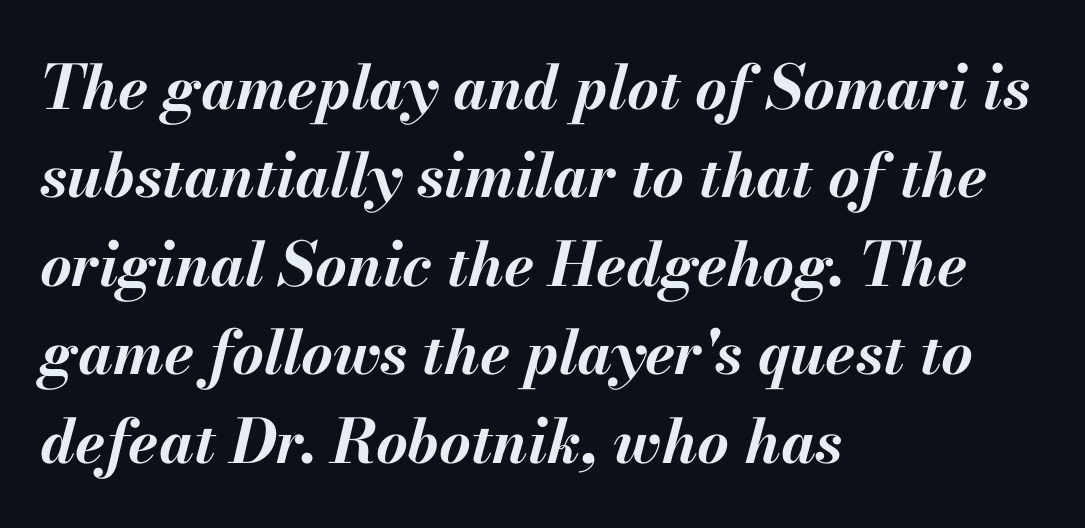
Q: Is the text bold? A: Yes.
Q: Is the text italic (slanted)? A: Yes, it leans right by about 13 degrees.
Q: Is the text underlined? A: No.
Q: How is the paragraph aligned? A: Left-aligned.
Q: Is the spacing between letters normal or unusually wide? A: Normal.
Q: Is the spacing between lines tight, normal or loose? A: Normal.
Q: Width (condensed, normal, or wide)? A: Normal.
Q: Stroke contrast? A: Medium.
Q: x-height? A: Small.
Q: Monospaced? A: No.
